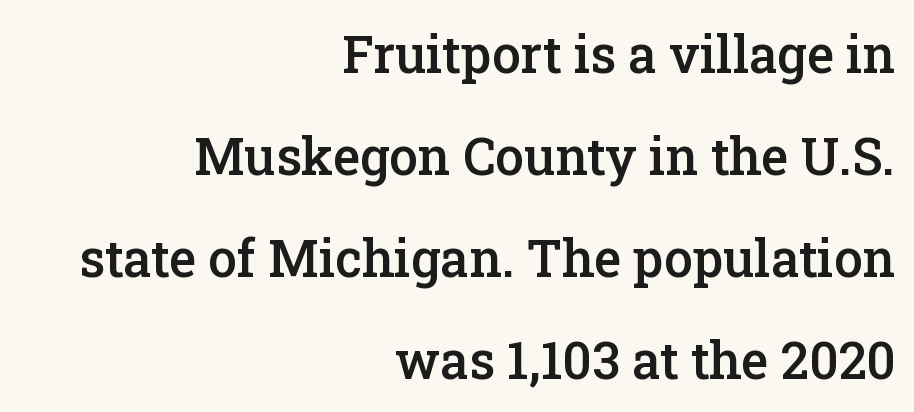
A fair bit of extra ink — the face is semibold, not bold. Compared with typical body copy, the letter spacing here is the same. Letters rest on an invisible, unmarked baseline. This sample has the flowing, uneven cadence of proportional lettering.
